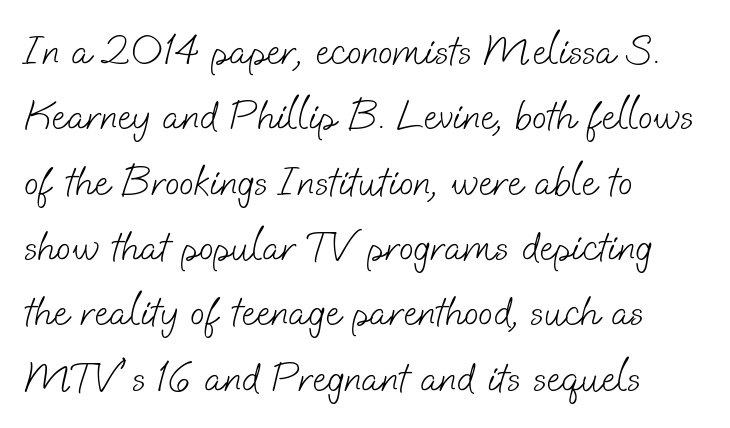
The image shows 43 px light sans-serif type; set left-aligned, normal line spacing (1.52x), normal letter spacing, not underlined; low stroke contrast and a small x-height.
